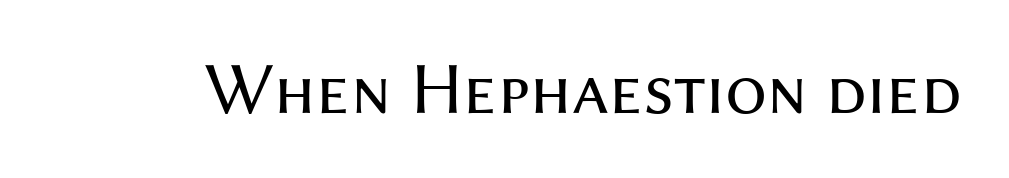
The image shows 74 px regular-weight sans-serif type, upright; set normal letter spacing, not underlined; medium stroke contrast and a medium x-height.
